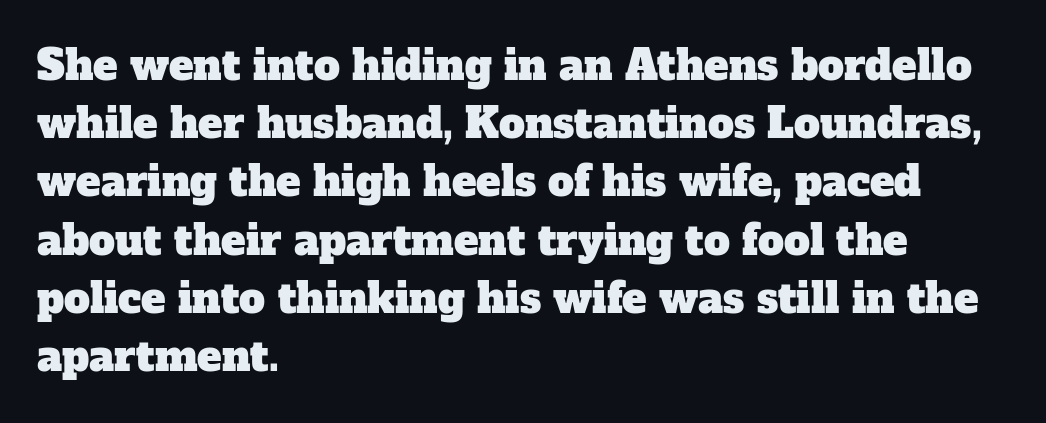
The image shows 41 px serif type; set left-aligned, normal line spacing (1.42x), normal letter spacing, not underlined; low stroke contrast and a medium x-height.
